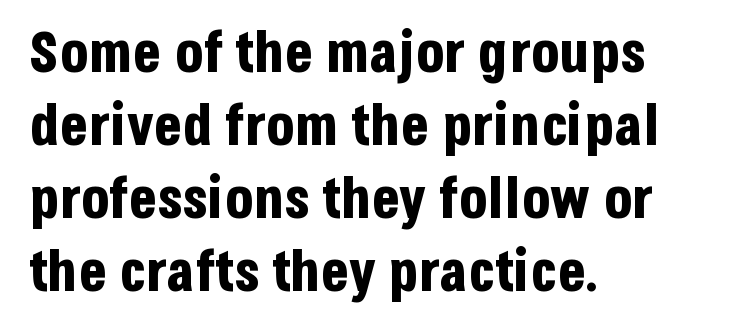
{"serif": "no", "italic": "no", "bold": "yes", "weight": "bold", "width": "condensed", "stroke_contrast": "low", "x_height": "large", "monospaced": "no", "underline": "no", "align": "left", "line_spacing": "normal", "line_spacing_ratio": 1.26, "letter_spacing": "normal", "letter_spacing_em": 0.0, "glyph_px": 58}
